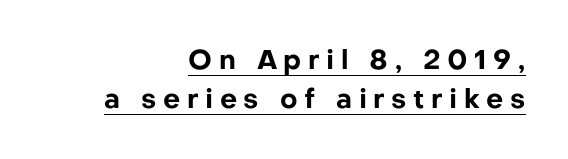
{"italic": "no", "bold": "yes", "underline": "yes", "align": "right", "line_spacing": "normal", "line_spacing_ratio": 1.43, "letter_spacing": "wide", "letter_spacing_em": 0.24, "glyph_px": 27}
